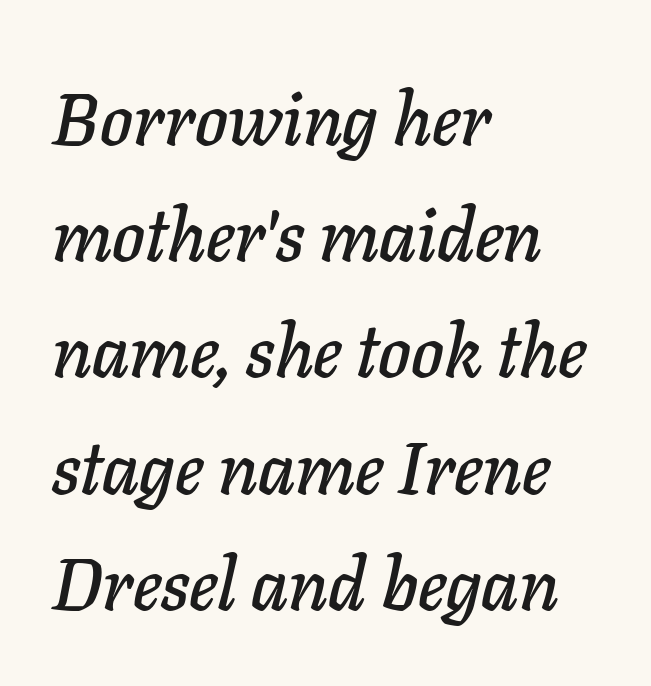
{"italic": "yes", "lean": "right", "slant_degrees": 11, "width": "normal", "stroke_contrast": "low", "x_height": "medium", "monospaced": "no", "underline": "no", "align": "left", "line_spacing": "normal", "line_spacing_ratio": 1.57, "letter_spacing": "normal", "letter_spacing_em": 0.0, "glyph_px": 74}
